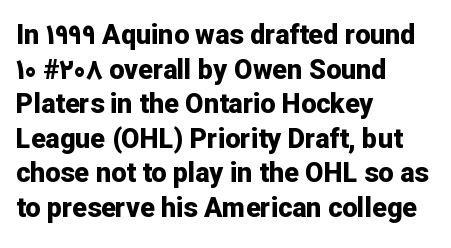
{"italic": "no", "bold": "yes", "underline": "no", "align": "left", "line_spacing": "normal", "line_spacing_ratio": 1.28, "letter_spacing": "normal", "letter_spacing_em": 0.0, "glyph_px": 27}
